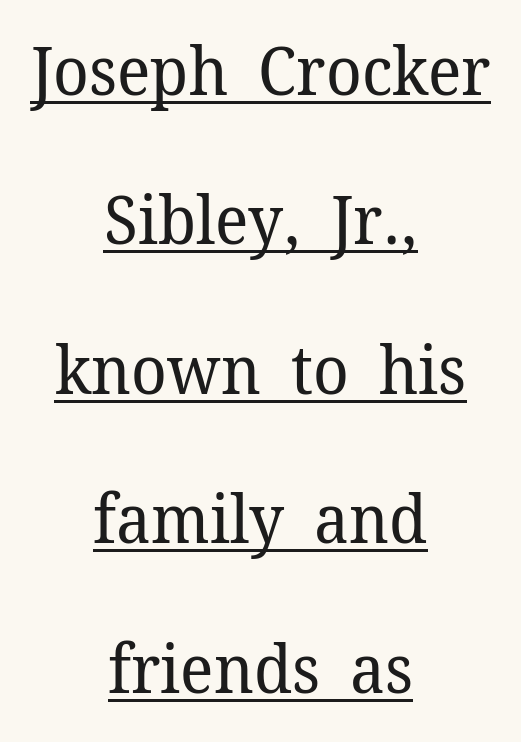
The image shows 67 px regular-weight serif type, upright; set centered, loose line spacing (2.23x), normal letter spacing, underlined; low stroke contrast and a medium x-height.
